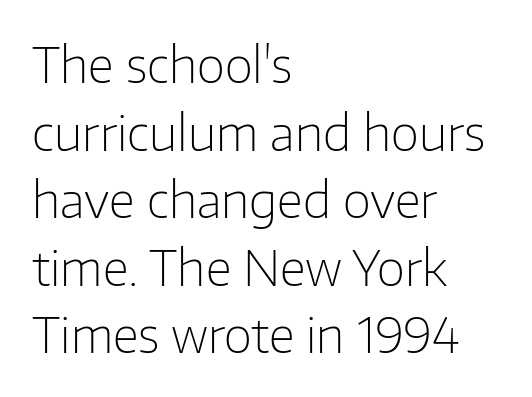
The image shows 49 px light sans-serif type, upright; set left-aligned, normal line spacing (1.38x), normal letter spacing, not underlined; low stroke contrast and a medium x-height.
